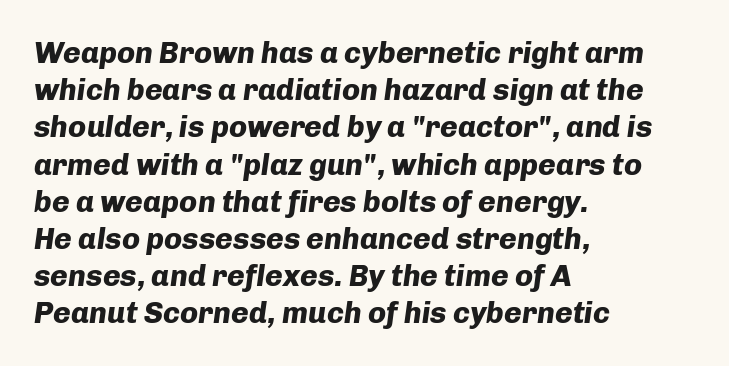
The image shows 30 px heavy type, italic (leaning right); set left-aligned, line spacing 1.24x, normal letter spacing, not underlined; low stroke contrast and a medium x-height.
